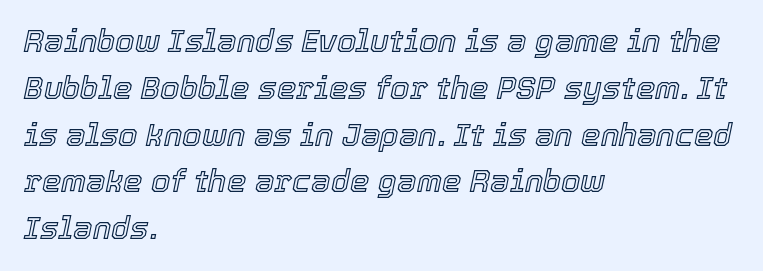
The image shows 31 px text type, italic (leaning right); set left-aligned, normal line spacing (1.51x), normal letter spacing, not underlined; a medium x-height.
